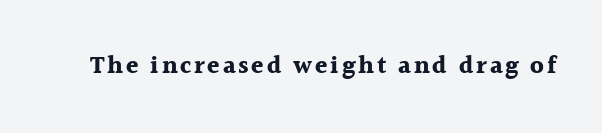
{"italic": "no", "bold": "yes", "underline": "no", "glyph_px": 25}
